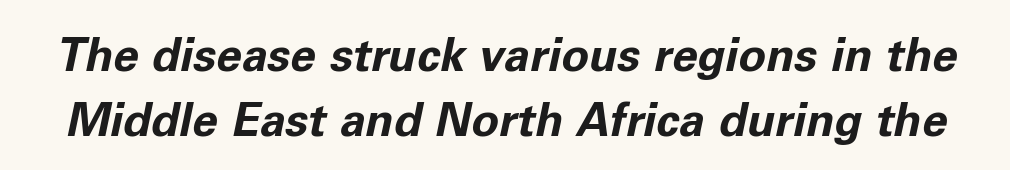
Does the weight exceed regular? Yes, all the way to bold. Proportional: the letters do not fall into vertical columns. Successive baselines arrive at the customary interval. There's an unmistakable incline to the writing here. There is no visible air inserted between adjacent glyphs. The specimen omits any rule beneath the text block's lines.
